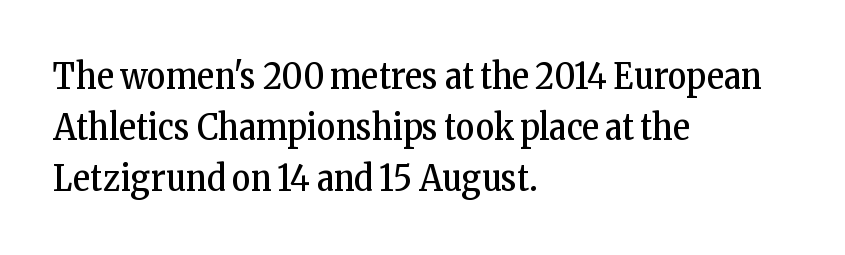
The image shows 36 px regular-weight, condensed serif type, upright; set left-aligned, normal line spacing (1.42x), normal letter spacing, not underlined; low stroke contrast and a medium x-height.
